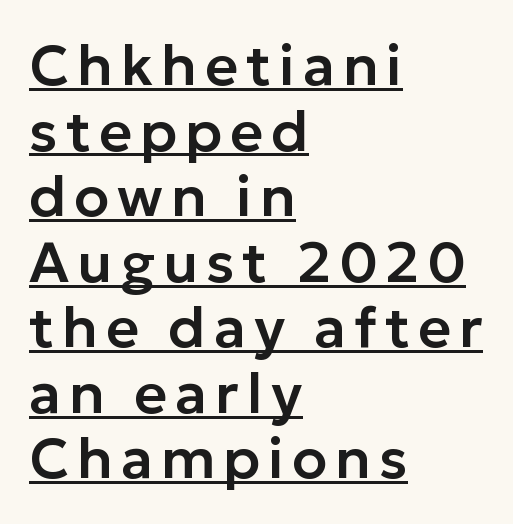
Q: Is the text italic (slanted)? A: No, it is upright.
Q: Is the typeface a serif or a sans-serif typeface? A: Sans-serif.
Q: Is the text underlined? A: Yes.
Q: How is the paragraph aligned? A: Left-aligned.
Q: Is the spacing between lines tight, normal or loose? A: Tight.
Q: Width (condensed, normal, or wide)? A: Normal.
Q: Stroke contrast? A: Low.
Q: x-height? A: Medium.
Q: Monospaced? A: No.
